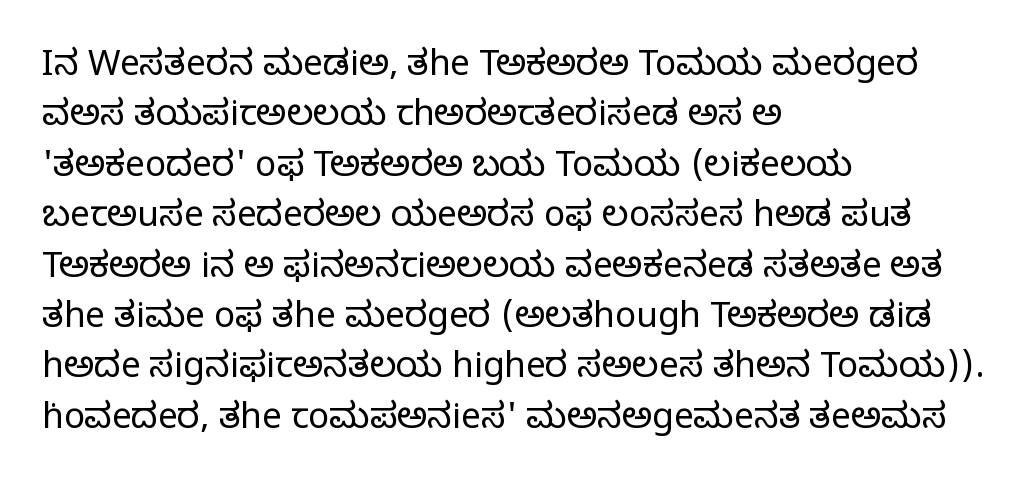
Q: Is the text bold? A: No.
Q: Is the text italic (slanted)? A: No, it is upright.
Q: Is the typeface a serif or a sans-serif typeface? A: Serif.
Q: Is the text underlined? A: No.
Q: How is the paragraph aligned? A: Left-aligned.
Q: Is the spacing between letters normal or unusually wide? A: Normal.
Q: Is the spacing between lines tight, normal or loose? A: Normal.
Q: Width (condensed, normal, or wide)? A: Normal.
Q: Stroke contrast? A: Low.
Q: x-height? A: Large.
Q: Monospaced? A: No.
